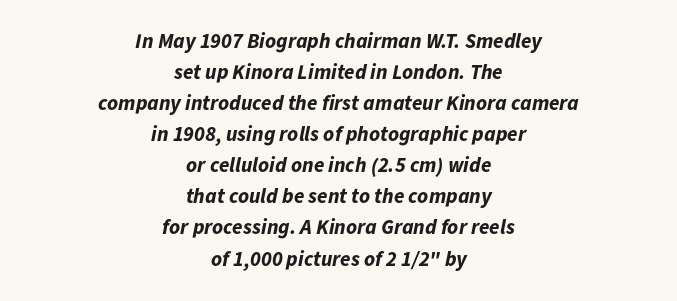
{"italic": "yes", "lean": "right", "slant_degrees": 11, "bold": "yes", "underline": "no", "align": "center", "line_spacing": "normal", "line_spacing_ratio": 1.48, "letter_spacing": "normal", "letter_spacing_em": 0.0, "glyph_px": 21}
